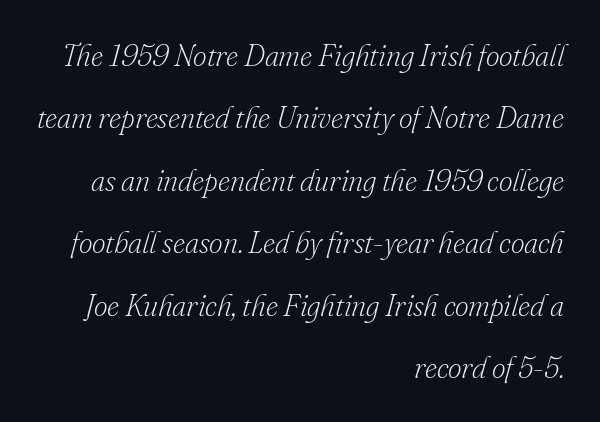
The image shows 30 px light serif type, italic (leaning right); set right-aligned, loose line spacing (2.08x), normal letter spacing, not underlined; low stroke contrast and a small x-height.
